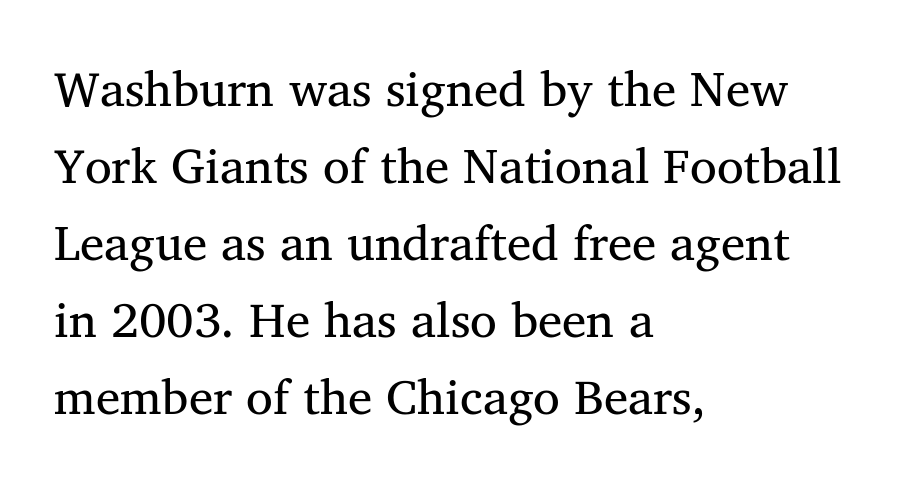
Q: Is the text bold? A: No.
Q: Is the typeface a serif or a sans-serif typeface? A: Serif.
Q: Is the text underlined? A: No.
Q: How is the paragraph aligned? A: Left-aligned.
Q: Is the spacing between letters normal or unusually wide? A: Normal.
Q: Is the spacing between lines tight, normal or loose? A: Normal.
Q: Width (condensed, normal, or wide)? A: Normal.
Q: Stroke contrast? A: Medium.
Q: x-height? A: Medium.
Q: Monospaced? A: No.
